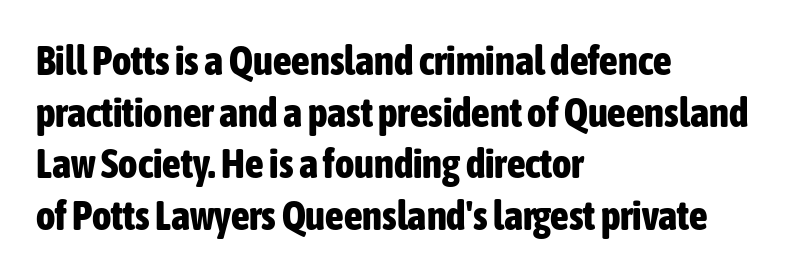
The image shows 41 px bold, condensed sans-serif type, upright; set left-aligned, normal line spacing (1.26x), normal letter spacing, not underlined; low stroke contrast and a medium x-height.
